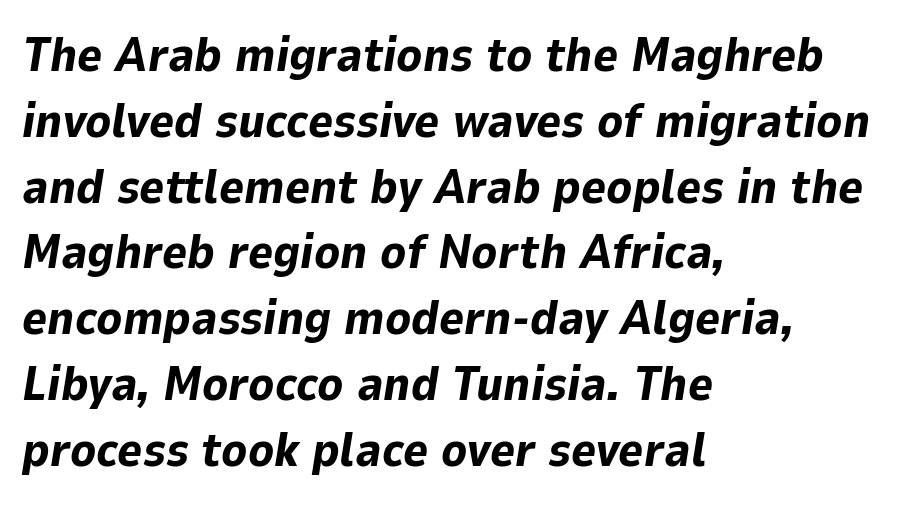
{"italic": "yes", "lean": "right", "slant_degrees": 9, "bold": "yes", "weight": "bold", "width": "normal", "stroke_contrast": "low", "x_height": "medium", "monospaced": "no", "underline": "no", "align": "left", "line_spacing": "normal", "line_spacing_ratio": 1.37, "letter_spacing": "normal", "letter_spacing_em": 0.0, "glyph_px": 48}
